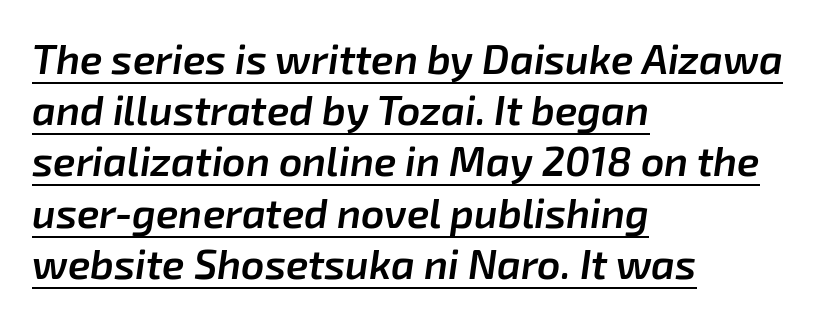
The image shows 41 px semibold type, italic (leaning right); set left-aligned, normal line spacing (1.25x), normal letter spacing, underlined; low stroke contrast and a medium x-height.
